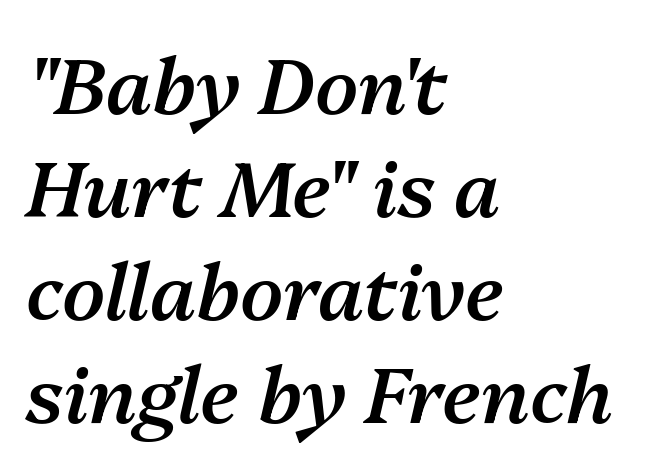
Typesetter's note: demi weight, one step under bold. Plain, unruled lines of type. Is there much room between lines? A standard amount, neither cramped nor airy. Which margin do the lines hug? The left one — the right edge is uneven. The rendering applies a slant to the glyphs. You could not count columns in this text — the font is proportionally spaced.
